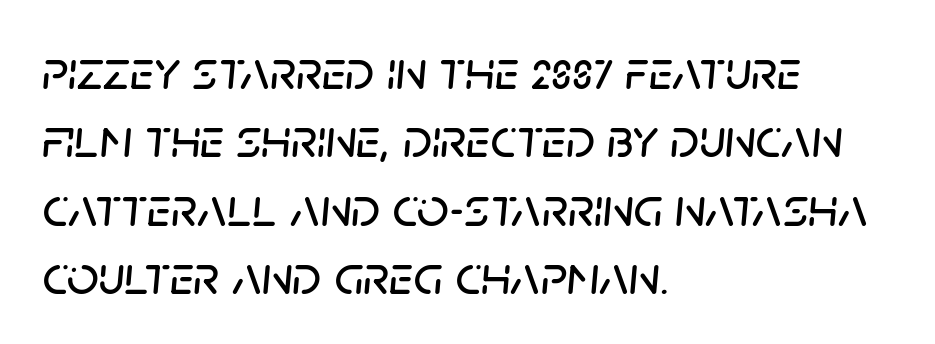
{"italic": "yes", "lean": "right", "slant_degrees": 5, "width": "normal", "stroke_contrast": "low", "x_height": "large", "monospaced": "no", "underline": "no", "align": "left", "line_spacing_ratio": 1.22, "letter_spacing": "normal", "letter_spacing_em": 0.0, "glyph_px": 56}
